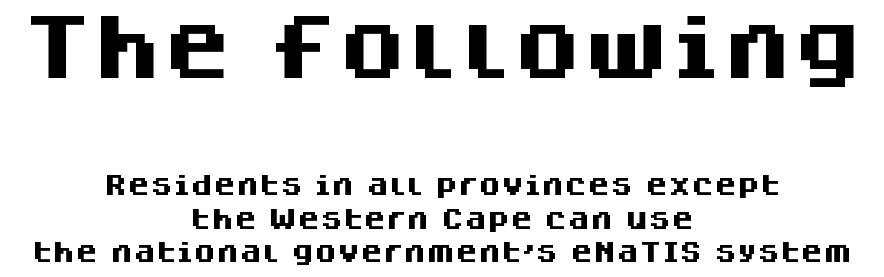
Q: Is the text bold? A: Yes.
Q: Is the text italic (slanted)? A: No, it is upright.
Q: Is the typeface a serif or a sans-serif typeface? A: Sans-serif.
Q: Is the text underlined? A: No.
Q: How is the paragraph aligned? A: Centered.
Q: Is the spacing between letters normal or unusually wide? A: Normal.
Q: Is the spacing between lines tight, normal or loose? A: Normal.
Q: Which block of text is set in a larger size, the first (top) or the second (bottom)? A: The first (top) one.
Q: Width (condensed, normal, or wide)? A: Normal.
Q: Stroke contrast? A: Medium.
Q: x-height? A: Large.
Q: Monospaced? A: No.
